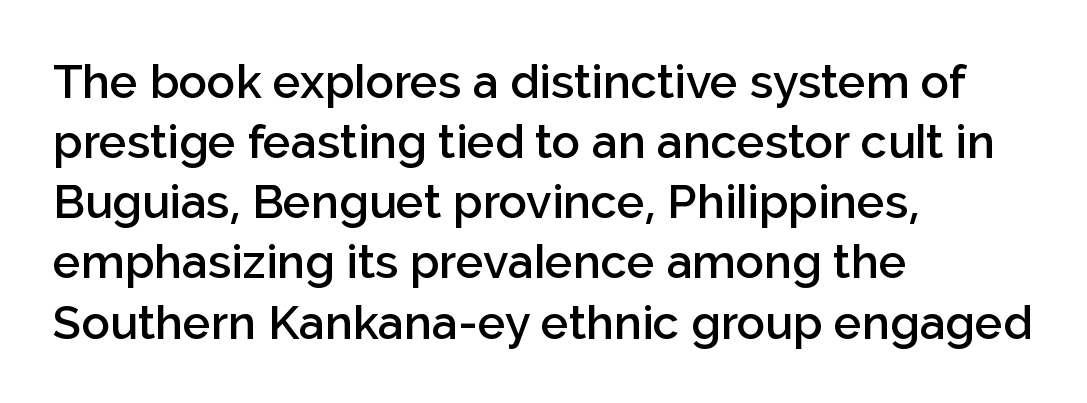
The image shows 47 px semibold sans-serif type, upright; set left-aligned, normal line spacing (1.28x), normal letter spacing, not underlined; low stroke contrast and a medium x-height.
